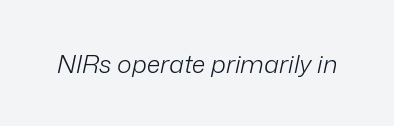
A quiet, ordinary-to-light weight characterises the typeface. A typesetter would call this zero additional tracking. The typography opts for an oblique posture over an upright one. Beneath every word, the page is bare.
